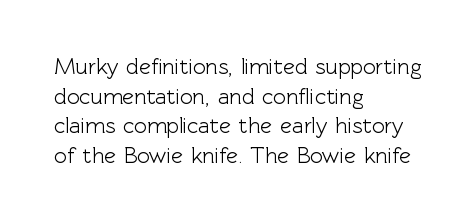
The passage shown stacks its lines at a standard gap. Look at the tracking — it's just the regular setting, nothing added. A typesetter would mark this as roman, not italic. Underlining? Definitely not there. One-word summary of the alignment: left.
